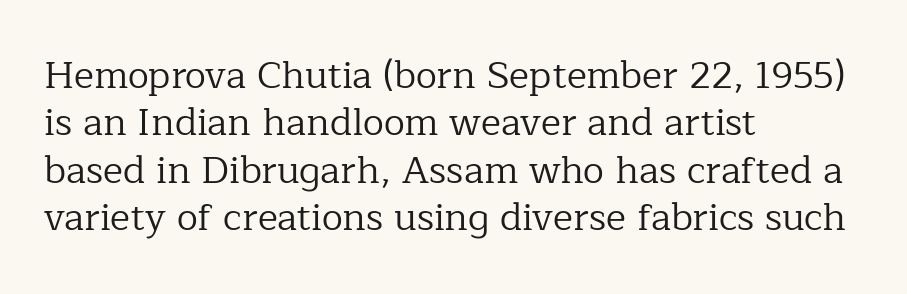
Q: Is the text bold? A: No.
Q: Is the text italic (slanted)? A: No, it is upright.
Q: Is the typeface a serif or a sans-serif typeface? A: Serif.
Q: Is the text underlined? A: No.
Q: How is the paragraph aligned? A: Left-aligned.
Q: Is the spacing between letters normal or unusually wide? A: Normal.
Q: Is the spacing between lines tight, normal or loose? A: Normal.
Q: Width (condensed, normal, or wide)? A: Normal.
Q: Stroke contrast? A: Low.
Q: x-height? A: Medium.
Q: Monospaced? A: No.
